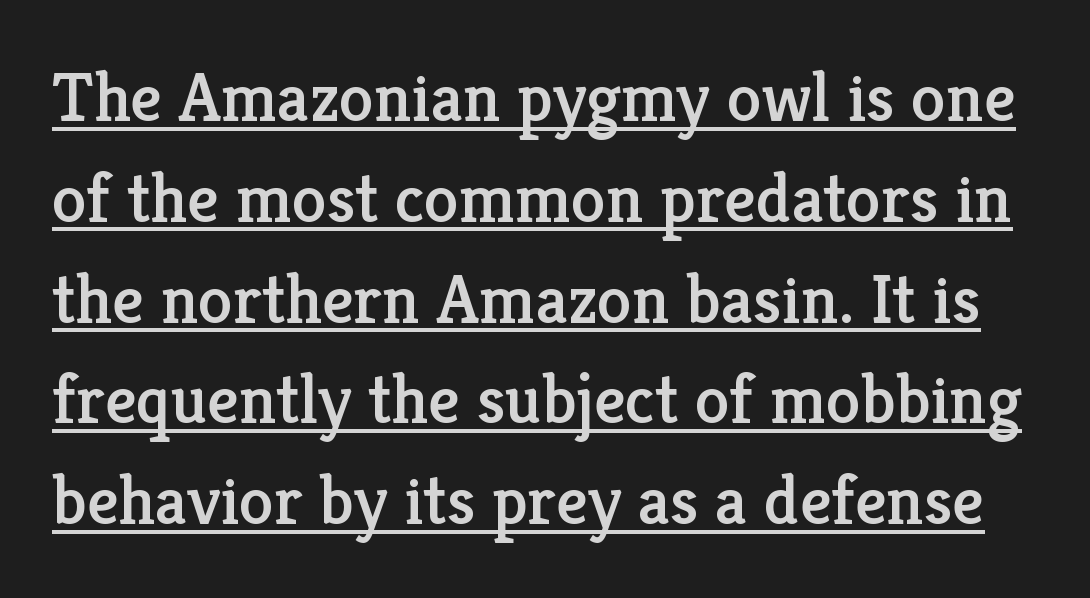
This sample carries an underscore along the baseline area. Students, observe: this is what conventionally led text looks like. A typesetter would call this proportional, since set widths differ per character. Letterform terminals end in serifs throughout the passage. Nope, not italic — everything's standing straight. The line texture is even and compact thanks to regular tracking.
